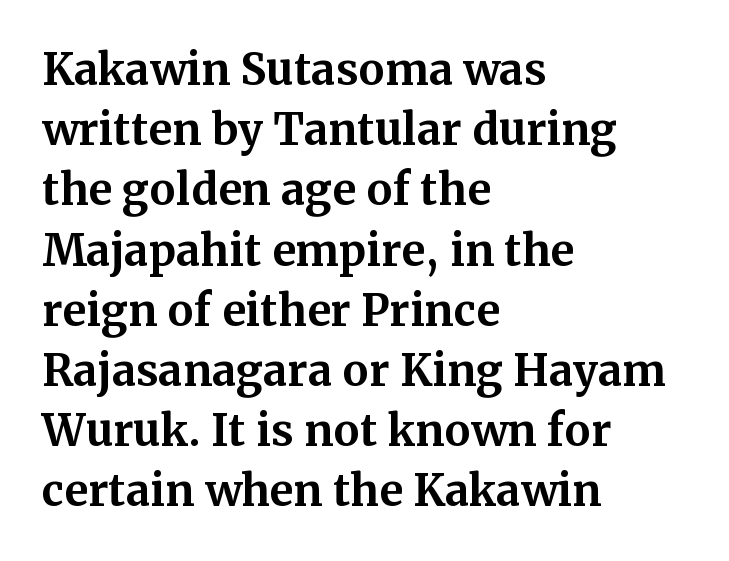
Q: Is the text bold? A: Yes.
Q: Is the text italic (slanted)? A: No, it is upright.
Q: Is the typeface a serif or a sans-serif typeface? A: Serif.
Q: Is the text underlined? A: No.
Q: How is the paragraph aligned? A: Left-aligned.
Q: Is the spacing between letters normal or unusually wide? A: Normal.
Q: Is the spacing between lines tight, normal or loose? A: Normal.
Q: Width (condensed, normal, or wide)? A: Normal.
Q: Stroke contrast? A: Medium.
Q: x-height? A: Medium.
Q: Monospaced? A: No.
